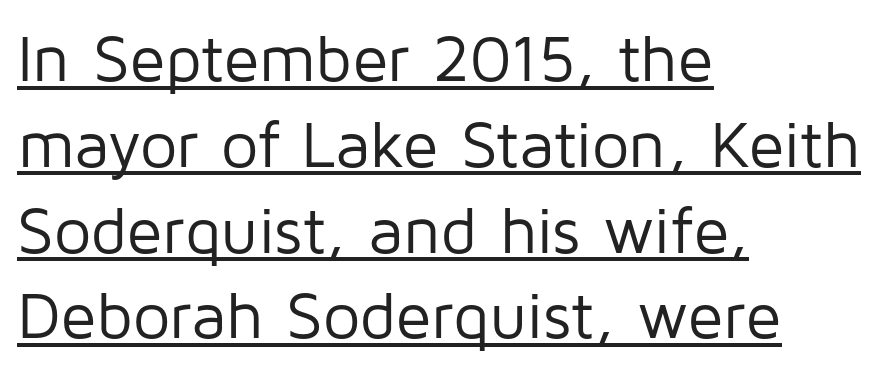
Compared with a centered layout, this one pins lines to the left instead. Nothing unusual about the tracking: characters are spaced as the font intends. How would I describe the line gaps? Plain and ordinary. No chunkiness to these letters — they're not bold. What decoration does the sample have? An underline.
